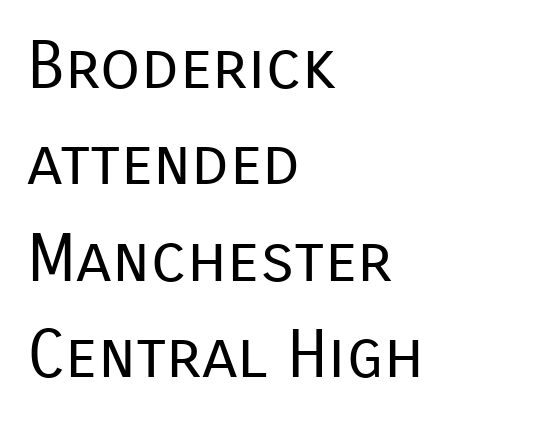
The font's upright variant was chosen for this text. The glyphs in this specimen are sans serif. The type is set solid horizontally, with unmodified tracking. The rows are spaced the way most documents space them. The typesetter chose a ragged-right arrangement here.
